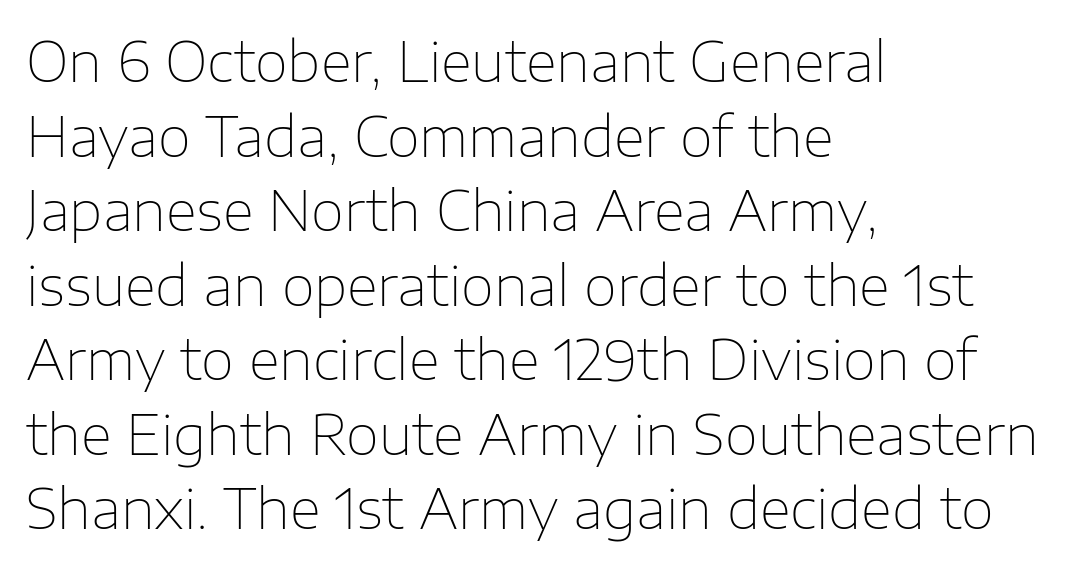
Q: Is the text bold? A: No.
Q: Is the text italic (slanted)? A: No, it is upright.
Q: Is the typeface a serif or a sans-serif typeface? A: Sans-serif.
Q: Is the text underlined? A: No.
Q: How is the paragraph aligned? A: Left-aligned.
Q: Is the spacing between letters normal or unusually wide? A: Normal.
Q: Is the spacing between lines tight, normal or loose? A: Normal.
Q: Width (condensed, normal, or wide)? A: Normal.
Q: Stroke contrast? A: Low.
Q: x-height? A: Medium.
Q: Monospaced? A: No.
